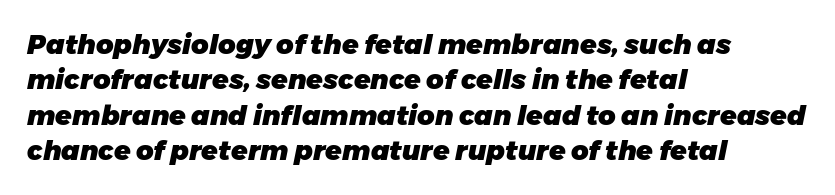
{"italic": "yes", "lean": "right", "slant_degrees": 11, "bold": "yes", "underline": "no", "align": "left", "line_spacing": "normal", "line_spacing_ratio": 1.31, "letter_spacing": "normal", "letter_spacing_em": 0.0, "glyph_px": 27}
